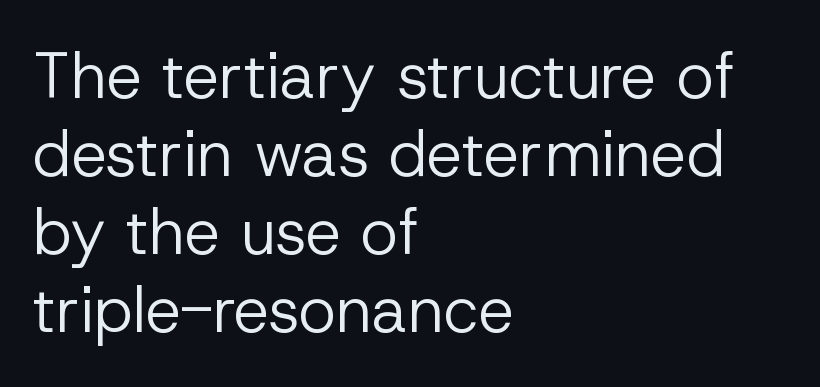
Q: Is the text bold? A: No.
Q: Is the text italic (slanted)? A: No, it is upright.
Q: Is the typeface a serif or a sans-serif typeface? A: Sans-serif.
Q: Is the text underlined? A: No.
Q: How is the paragraph aligned? A: Left-aligned.
Q: Is the spacing between letters normal or unusually wide? A: Normal.
Q: Width (condensed, normal, or wide)? A: Normal.
Q: Stroke contrast? A: Low.
Q: x-height? A: Medium.
Q: Monospaced? A: No.
